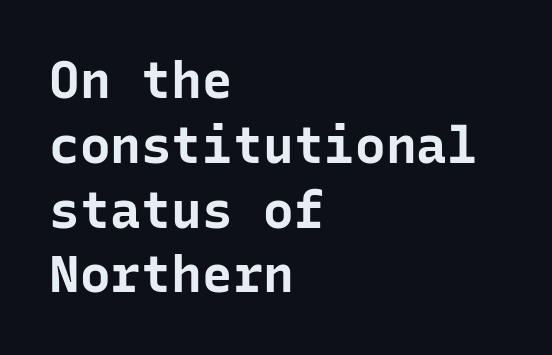
Q: Is the text bold? A: Yes.
Q: Is the text italic (slanted)? A: No, it is upright.
Q: Is the typeface a serif or a sans-serif typeface? A: Sans-serif.
Q: Is the text underlined? A: No.
Q: How is the paragraph aligned? A: Left-aligned.
Q: Is the spacing between letters normal or unusually wide? A: Normal.
Q: Is the spacing between lines tight, normal or loose? A: Normal.
Q: Width (condensed, normal, or wide)? A: Normal.
Q: Stroke contrast? A: Low.
Q: x-height? A: Medium.
Q: Monospaced? A: Yes.
